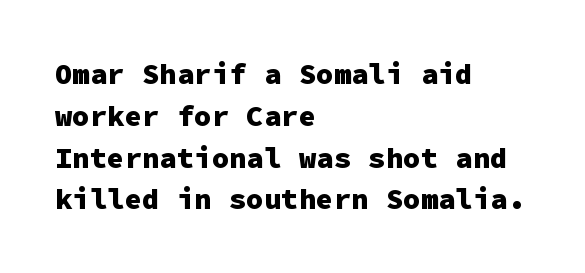
The face used here is a sans, in the tradition of grotesques and geometrics. In terms of weight, the rendering is a true, heavy bold. Looks like terminal output: every glyph gets an equal slot. Layout note: lines flush left. Style check: upright.
